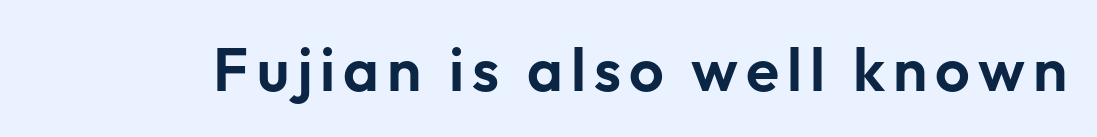
Q: Is the text italic (slanted)? A: No, it is upright.
Q: Is the typeface a serif or a sans-serif typeface? A: Sans-serif.
Q: Is the text underlined? A: No.
Q: Width (condensed, normal, or wide)? A: Normal.
Q: Stroke contrast? A: Low.
Q: x-height? A: Medium.
Q: Monospaced? A: No.
